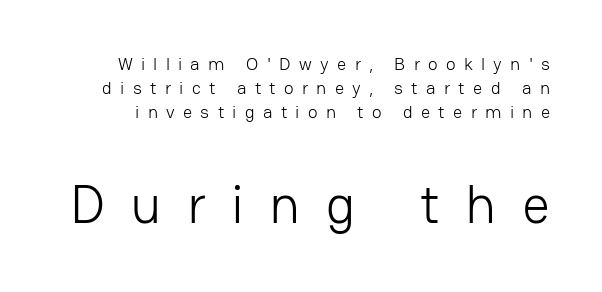
Q: Is the text bold? A: No.
Q: Is the text italic (slanted)? A: No, it is upright.
Q: Is the typeface a serif or a sans-serif typeface? A: Sans-serif.
Q: Is the text underlined? A: No.
Q: Is the spacing between letters normal or unusually wide? A: Unusually wide.
Q: Is the spacing between lines tight, normal or loose? A: Normal.
Q: Which block of text is set in a larger size, the first (top) or the second (bottom)? A: The second (bottom) one.
Q: Width (condensed, normal, or wide)? A: Normal.
Q: Stroke contrast? A: Low.
Q: x-height? A: Medium.
Q: Monospaced? A: No.
